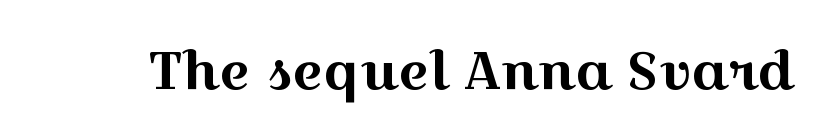
The font's upright variant was chosen for this text. The letters carry serifs — small finishing strokes at the ends of their stems. The face used here is proportionally spaced, like ordinary book or web type. The gap between lines stays unmarked. There is no visible air inserted between adjacent glyphs.
